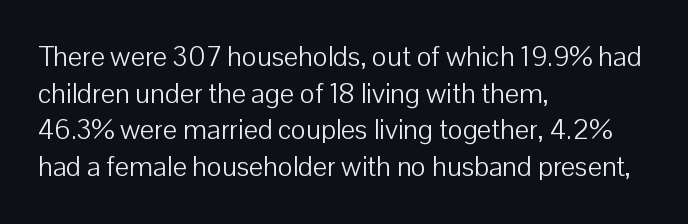
Nothing sits at the stroke ends, so this counts as sans-serif. Do the characters align in a grid? No, the font is proportional. Between one letter and the next there's only the usual sliver of space. Rendered with straight, roman letterforms. Glance below the letters and you will spot only blank space. Is this a heavy cut? Hardly; it is regular or lighter.
